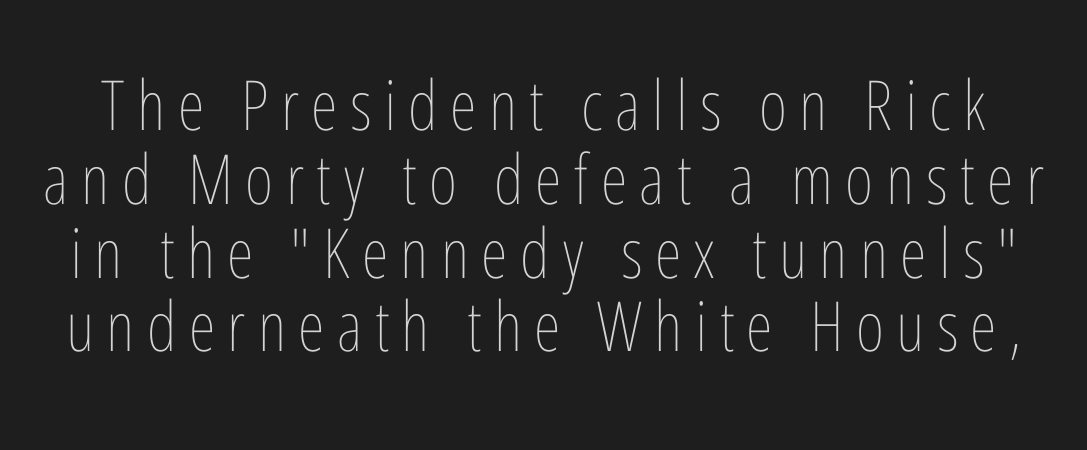
{"italic": "no", "bold": "no", "weight": "thin", "width": "condensed", "stroke_contrast": "low", "x_height": "medium", "monospaced": "no", "underline": "no", "line_spacing": "tight", "line_spacing_ratio": 1.07, "glyph_px": 69}
